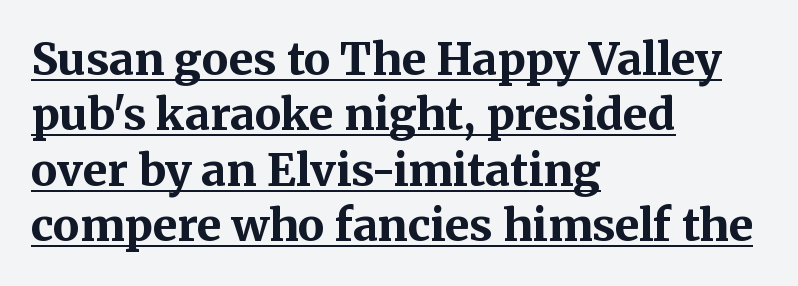
The image shows 44 px bold serif type, upright; set left-aligned, normal line spacing (1.26x), normal letter spacing, underlined; medium stroke contrast and a medium x-height.
